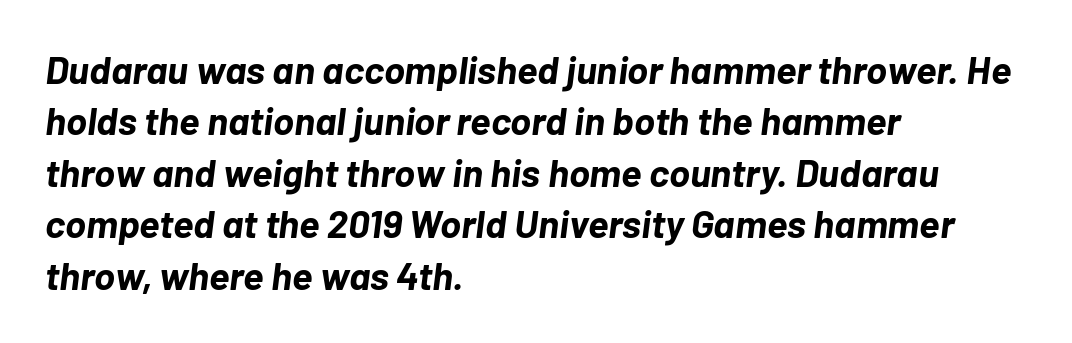
{"italic": "yes", "lean": "right", "slant_degrees": 7, "bold": "yes", "weight": "bold", "width": "normal", "stroke_contrast": "low", "x_height": "medium", "monospaced": "no", "underline": "no", "align": "left", "line_spacing": "normal", "line_spacing_ratio": 1.32, "letter_spacing": "normal", "letter_spacing_em": 0.0, "glyph_px": 39}
